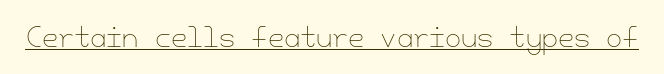
{"italic": "no", "bold": "no", "underline": "yes", "letter_spacing": "normal", "letter_spacing_em": 0.0, "glyph_px": 26}
